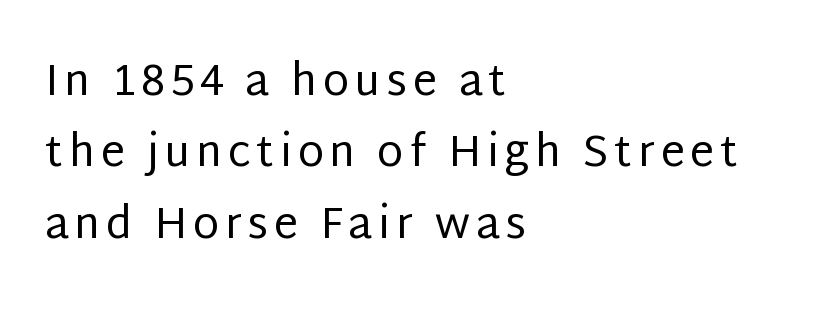
The image shows 43 px regular-weight sans-serif type, upright; set left-aligned, normal line spacing (1.66x), not underlined; low stroke contrast and a large x-height.
